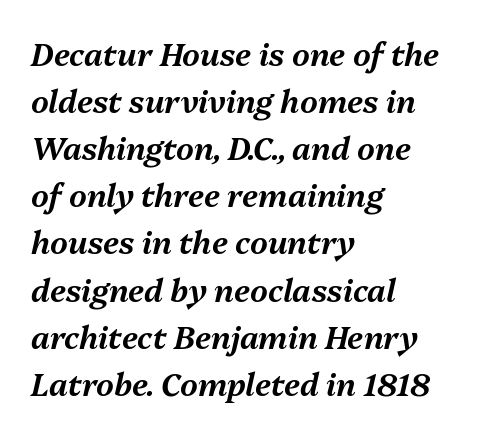
The image shows 31 px text type, italic (leaning right); set left-aligned, normal line spacing (1.52x), normal letter spacing, not underlined; medium stroke contrast and a medium x-height.
